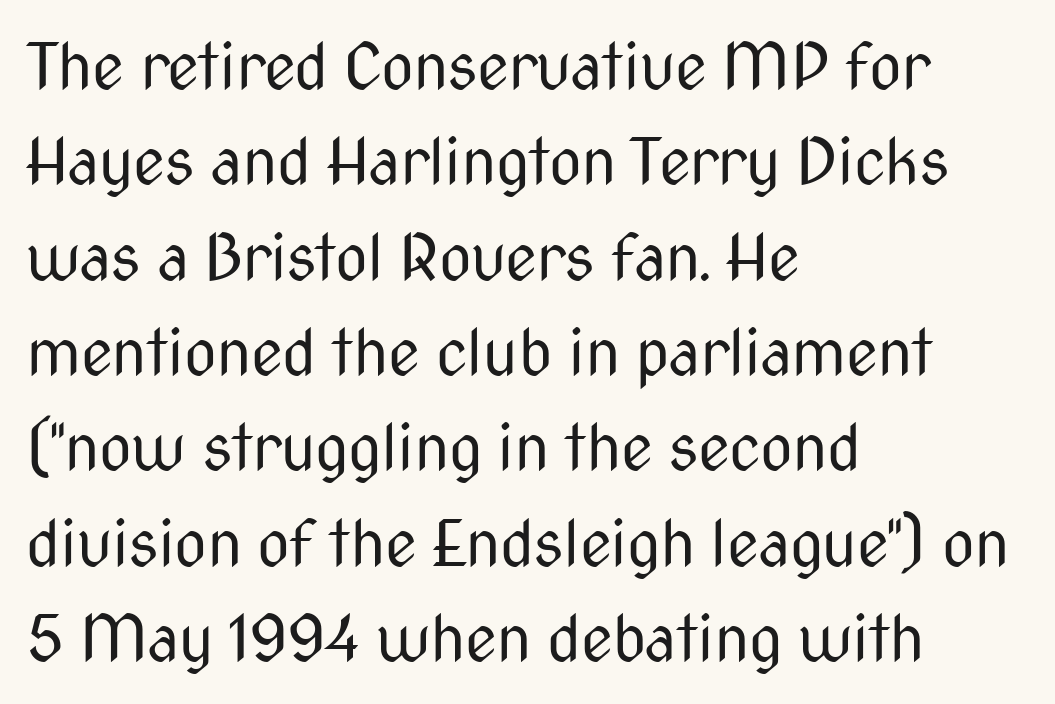
The rows are spaced the way most documents space them. Every row of glyphs begins at an identical x-position on the left. Ink coverage per letter is moderate at most. Words appear dense and cohesive because spacing is normal. Posture: upright roman. Does the type have serifs? No, each stem ends abruptly.
